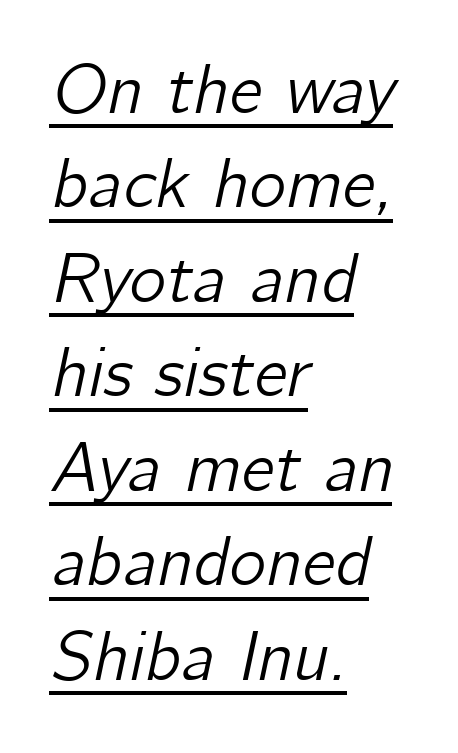
Each letter keeps its own natural width here, so spacing adapts to shape. Notice how the passage keeps a crisp vertical edge on the left only. If you measured baseline to baseline, you'd find a middling distance. These lines keep a tight, regular rhythm from letter to letter.
